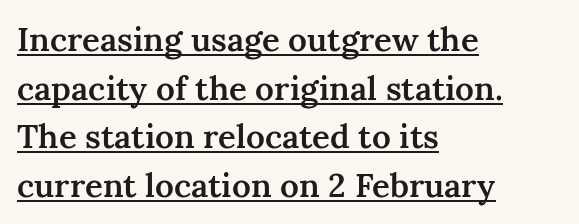
The image shows 33 px semibold serif type, upright; set left-aligned, normal line spacing (1.47x), normal letter spacing, underlined; medium stroke contrast and a medium x-height.
